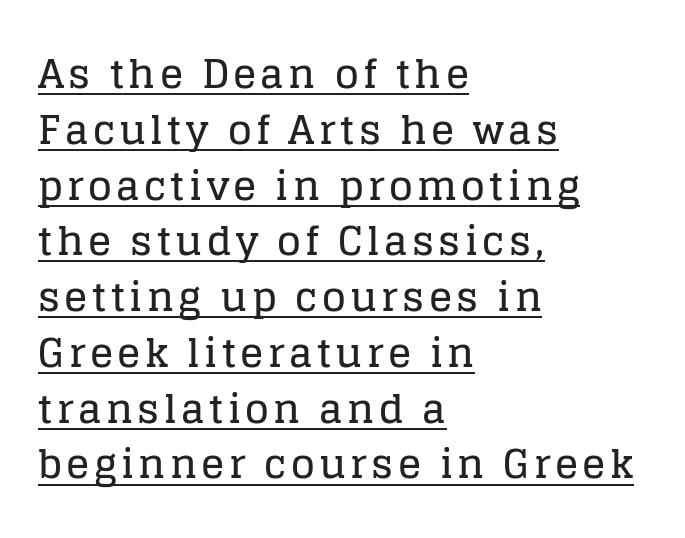
The image shows 39 px serif type, upright; set left-aligned, normal line spacing (1.43x), underlined; low stroke contrast and a large x-height.
